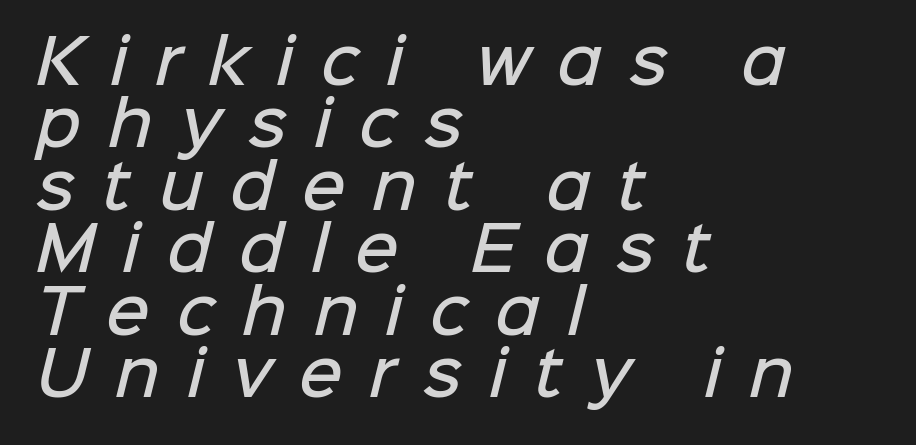
The image shows 60 px semibold sans-serif type; set left-aligned, tight line spacing (1.04x), unusually wide letter spacing (+0.45 em), not underlined; low stroke contrast and a medium x-height.
